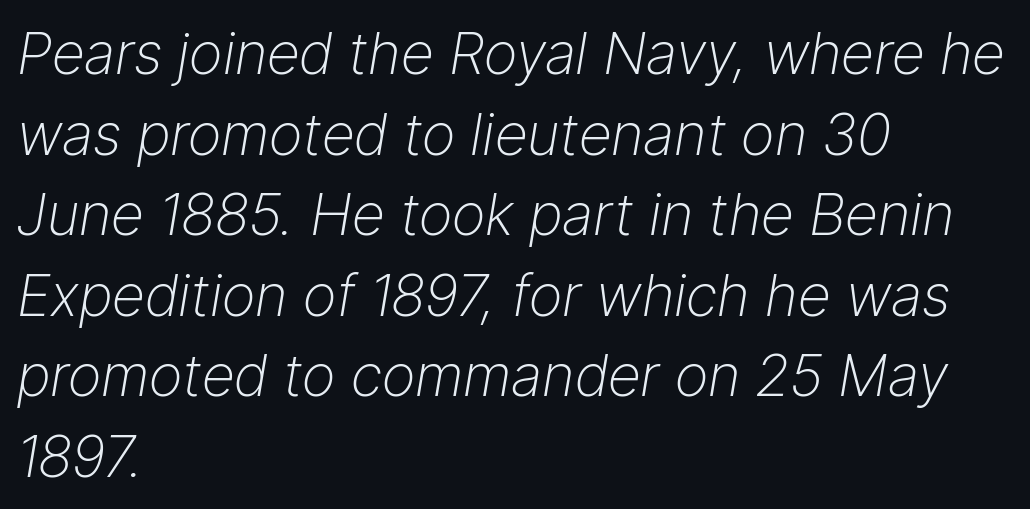
The image shows 58 px light type, italic (leaning right); set left-aligned, normal line spacing (1.39x), normal letter spacing, not underlined; low stroke contrast and a medium x-height.
